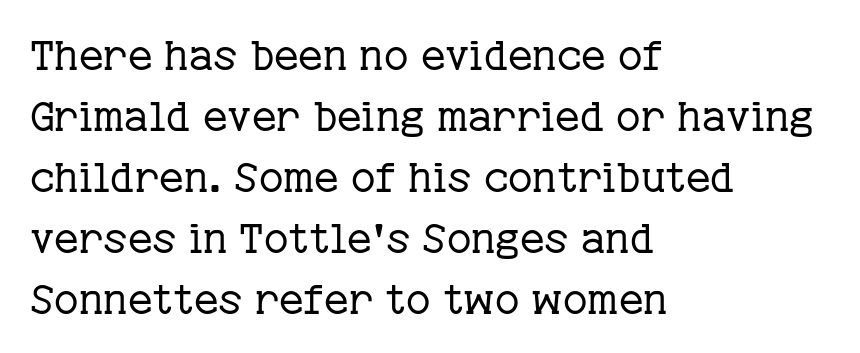
Q: Is the text bold? A: No.
Q: Is the text italic (slanted)? A: No, it is upright.
Q: Is the typeface a serif or a sans-serif typeface? A: Serif.
Q: Is the text underlined? A: No.
Q: How is the paragraph aligned? A: Left-aligned.
Q: Is the spacing between letters normal or unusually wide? A: Normal.
Q: Is the spacing between lines tight, normal or loose? A: Normal.
Q: Width (condensed, normal, or wide)? A: Normal.
Q: Stroke contrast? A: Low.
Q: x-height? A: Medium.
Q: Monospaced? A: No.
